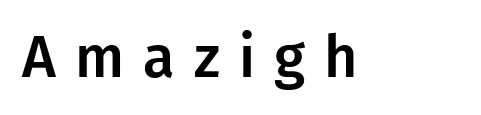
Q: Is the text italic (slanted)? A: No, it is upright.
Q: Is the typeface a serif or a sans-serif typeface? A: Sans-serif.
Q: Is the text underlined? A: No.
Q: Is the spacing between letters normal or unusually wide? A: Unusually wide.
Q: Width (condensed, normal, or wide)? A: Normal.
Q: Stroke contrast? A: Low.
Q: x-height? A: Medium.
Q: Monospaced? A: No.
